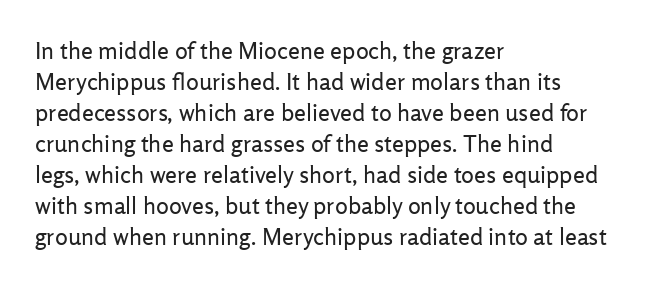
{"italic": "no", "bold": "no", "underline": "no", "align": "left", "line_spacing": "normal", "line_spacing_ratio": 1.29, "letter_spacing": "normal", "letter_spacing_em": 0.0, "glyph_px": 24}
